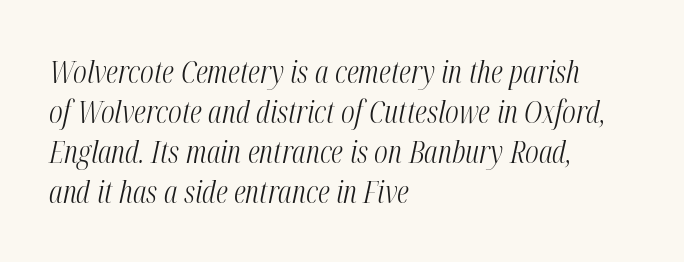
Baseline-to-baseline distance is the conventional proportion of letter height. The horizontal fit of the characters is conventional and even. A clean baseline with only descenders dipping below it. Think of a printed novel: that variable character pitch is what you see here. Compared with a typical body face, this is equally light or lighter still. Caption: multi-line text, flush left, ragged right.
